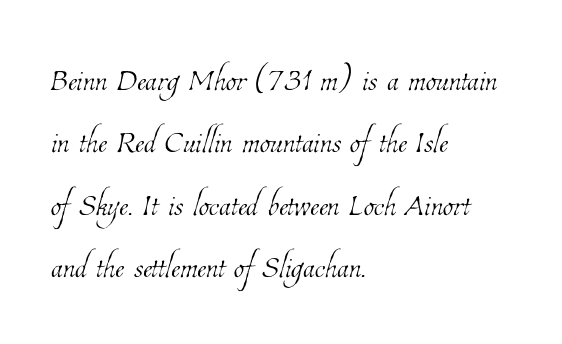
{"bold": "no", "weight": "thin", "width": "condensed", "stroke_contrast": "low", "x_height": "medium", "monospaced": "no", "underline": "no", "align": "left", "line_spacing": "normal", "line_spacing_ratio": 1.45, "letter_spacing": "normal", "letter_spacing_em": 0.0, "glyph_px": 43}
